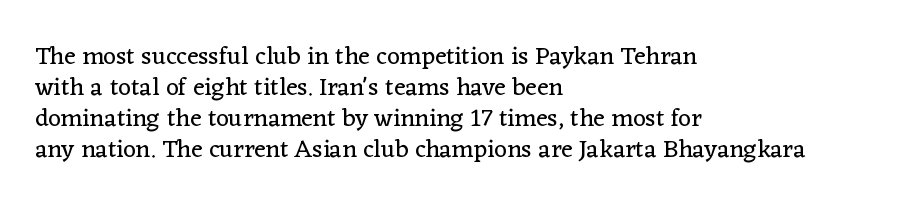
Q: Is the text bold? A: No.
Q: Is the text italic (slanted)? A: No, it is upright.
Q: Is the text underlined? A: No.
Q: How is the paragraph aligned? A: Left-aligned.
Q: Is the spacing between letters normal or unusually wide? A: Normal.
